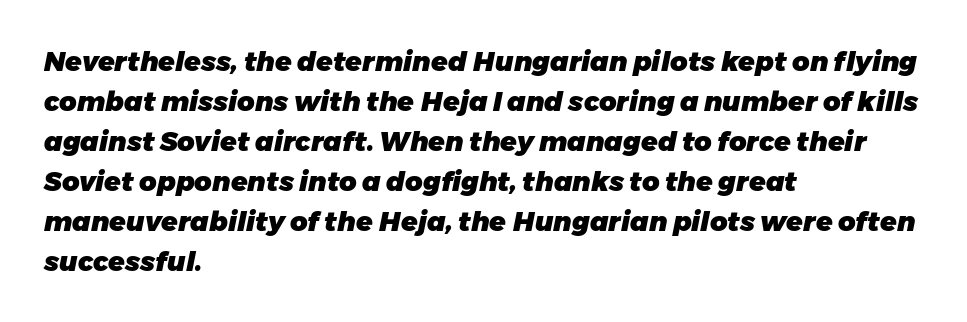
Weight: bold. The paragraph shown leans on its left margin. Quick note: underline off. A typesetter would mark this as italic. The letters sit at their default tracking, neither squeezed nor spread. This sample keeps an unexceptional amount of space between lines.
